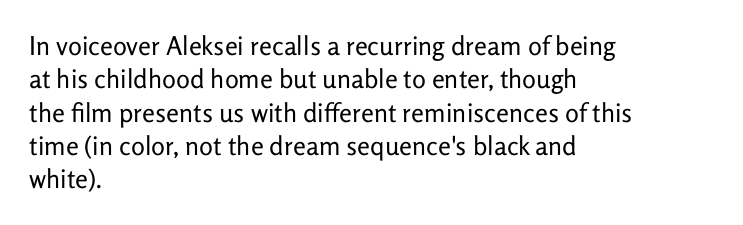
The image shows 26 px text type, upright; set left-aligned, normal line spacing (1.28x), normal letter spacing, not underlined.
